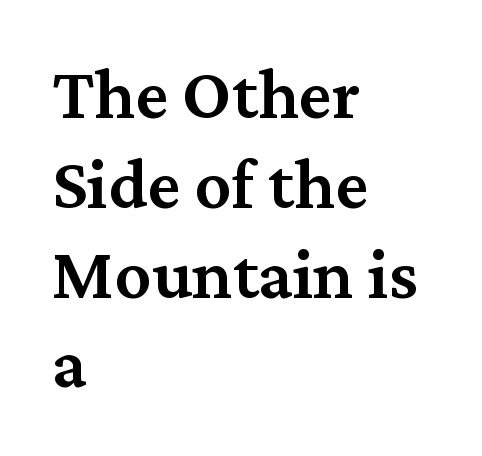
{"serif": "yes", "italic": "no", "bold": "semi", "weight": "semibold", "width": "normal", "stroke_contrast": "medium", "x_height": "medium", "monospaced": "no", "underline": "no", "align": "left", "line_spacing_ratio": 1.23, "letter_spacing": "normal", "letter_spacing_em": 0.0, "glyph_px": 73}
